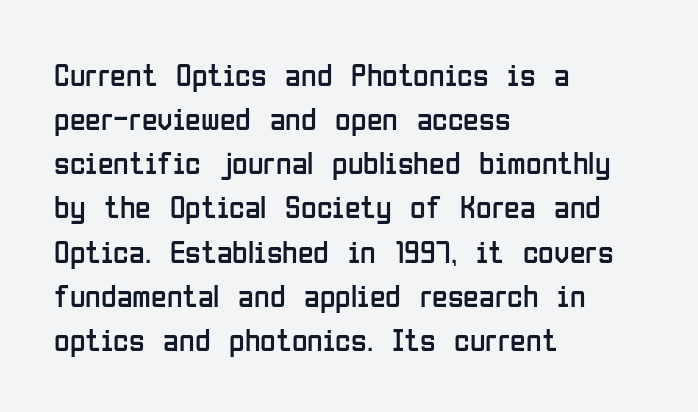
The image shows 32 px regular-weight, condensed sans-serif type, upright; set left-aligned, normal line spacing (1.38x), normal letter spacing, not underlined; low stroke contrast and a medium x-height.
